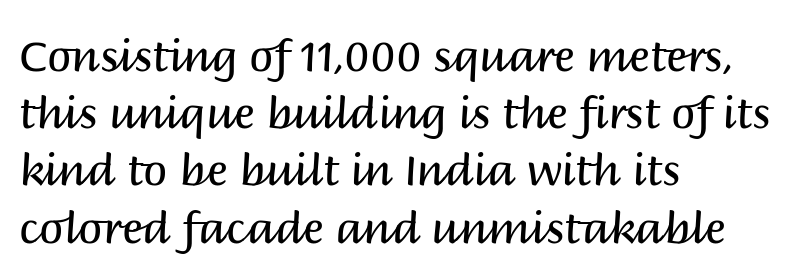
{"serif": "no", "bold": "no", "weight": "regular", "width": "normal", "stroke_contrast": "medium", "x_height": "large", "monospaced": "no", "underline": "no", "align": "left", "line_spacing": "normal", "line_spacing_ratio": 1.33, "letter_spacing": "normal", "letter_spacing_em": 0.0, "glyph_px": 43}
